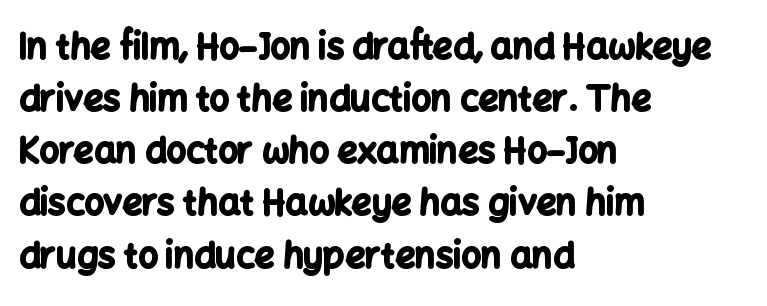
Q: Is the text bold? A: Yes.
Q: Is the text italic (slanted)? A: No, it is upright.
Q: Is the typeface a serif or a sans-serif typeface? A: Sans-serif.
Q: Is the text underlined? A: No.
Q: How is the paragraph aligned? A: Left-aligned.
Q: Is the spacing between letters normal or unusually wide? A: Normal.
Q: Is the spacing between lines tight, normal or loose? A: Normal.
Q: Width (condensed, normal, or wide)? A: Normal.
Q: Stroke contrast? A: Low.
Q: x-height? A: Medium.
Q: Monospaced? A: No.
